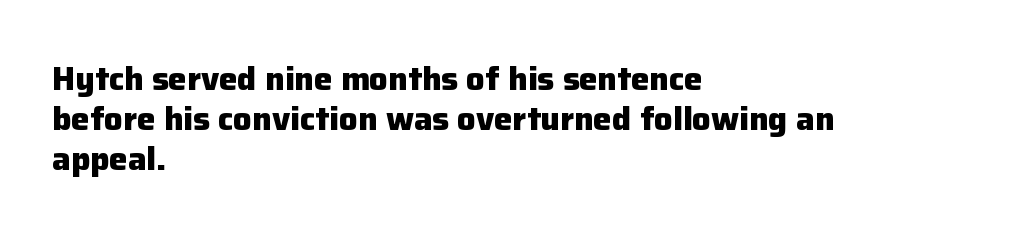
{"serif": "no", "italic": "no", "bold": "yes", "weight": "heavy", "width": "normal", "stroke_contrast": "low", "x_height": "medium", "monospaced": "no", "underline": "no", "align": "left", "line_spacing_ratio": 1.21, "letter_spacing": "normal", "letter_spacing_em": 0.0, "glyph_px": 33}
